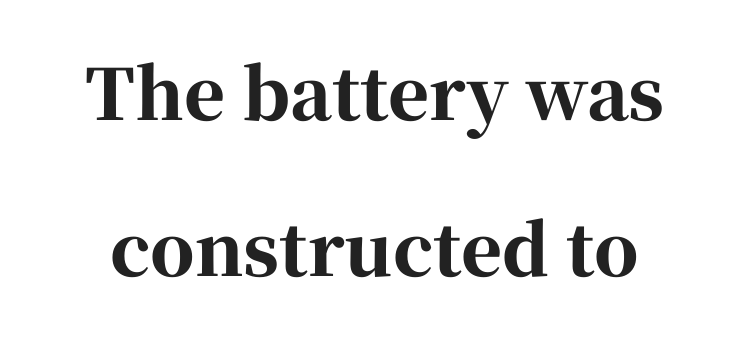
Q: Is the text bold? A: Yes.
Q: Is the text italic (slanted)? A: No, it is upright.
Q: Is the typeface a serif or a sans-serif typeface? A: Serif.
Q: Is the text underlined? A: No.
Q: Is the spacing between letters normal or unusually wide? A: Normal.
Q: Is the spacing between lines tight, normal or loose? A: Loose.
Q: Width (condensed, normal, or wide)? A: Normal.
Q: Stroke contrast? A: High.
Q: x-height? A: Medium.
Q: Monospaced? A: No.
